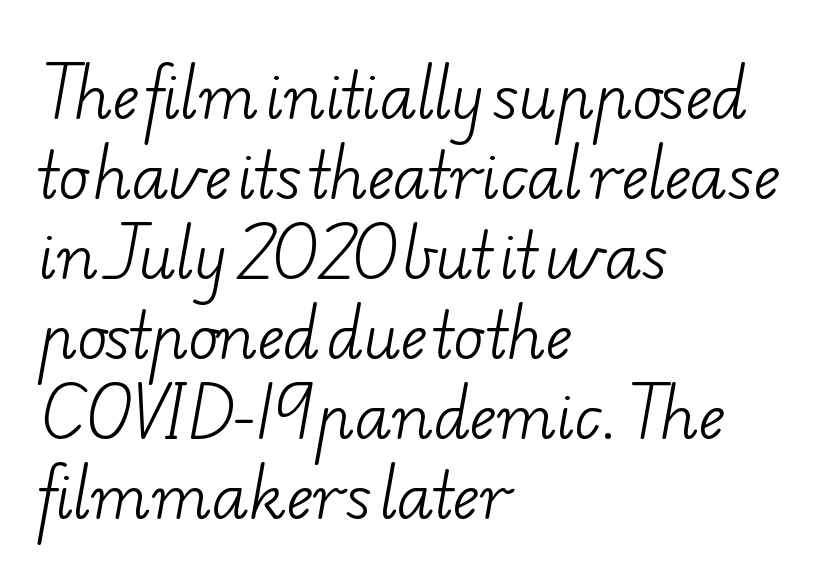
The image shows 62 px light, wide serif type; set left-aligned, normal line spacing (1.29x), normal letter spacing, not underlined; low stroke contrast and a small x-height.
